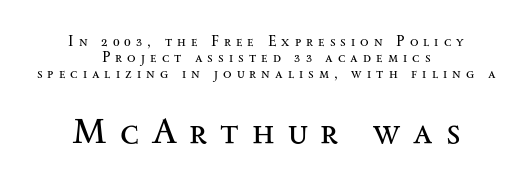
Q: Is the text bold? A: No.
Q: Is the text italic (slanted)? A: No, it is upright.
Q: Is the typeface a serif or a sans-serif typeface? A: Serif.
Q: Is the text underlined? A: No.
Q: How is the paragraph aligned? A: Centered.
Q: Is the spacing between letters normal or unusually wide? A: Unusually wide.
Q: Is the spacing between lines tight, normal or loose? A: Tight.
Q: Which block of text is set in a larger size, the first (top) or the second (bottom)? A: The second (bottom) one.
Q: Width (condensed, normal, or wide)? A: Wide.
Q: Stroke contrast? A: Medium.
Q: x-height? A: Small.
Q: Monospaced? A: No.
